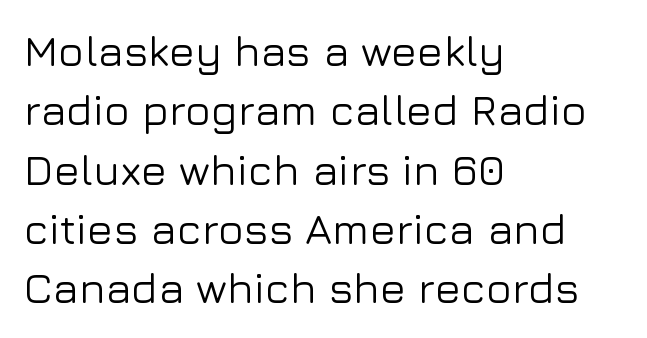
{"serif": "no", "italic": "no", "width": "normal", "stroke_contrast": "low", "x_height": "medium", "monospaced": "no", "underline": "no", "align": "left", "line_spacing": "normal", "line_spacing_ratio": 1.38, "letter_spacing": "normal", "letter_spacing_em": 0.0, "glyph_px": 43}
